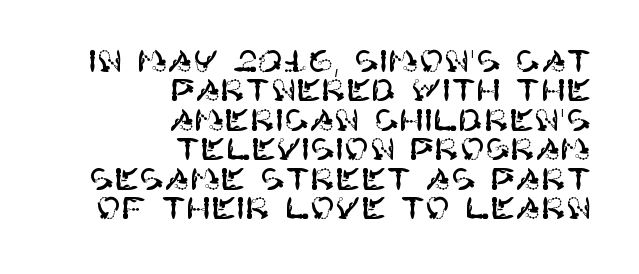
Q: Is the text italic (slanted)? A: No, it is upright.
Q: Is the typeface a serif or a sans-serif typeface? A: Sans-serif.
Q: Is the text underlined? A: No.
Q: How is the paragraph aligned? A: Right-aligned.
Q: Is the spacing between letters normal or unusually wide? A: Normal.
Q: Is the spacing between lines tight, normal or loose? A: Tight.
Q: Width (condensed, normal, or wide)? A: Normal.
Q: Stroke contrast? A: High.
Q: x-height? A: Large.
